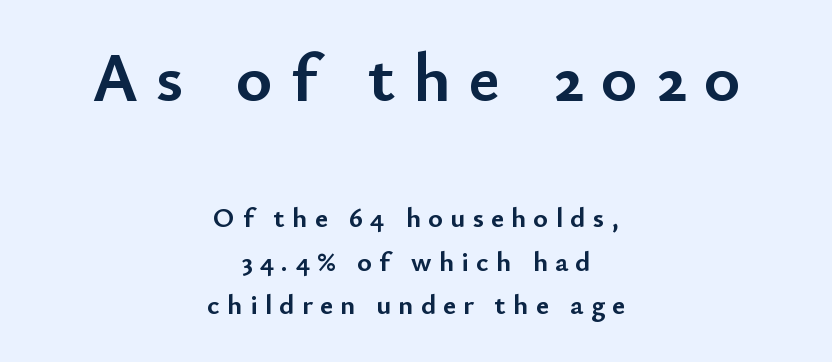
Vertical spacing — default. Here the glyphs are tracked loosely, breaking word shapes into spaced letters. The typesetting leans heavy: a genuine bold. The text block is weighted toward neither margin, spreading evenly from the middle.
